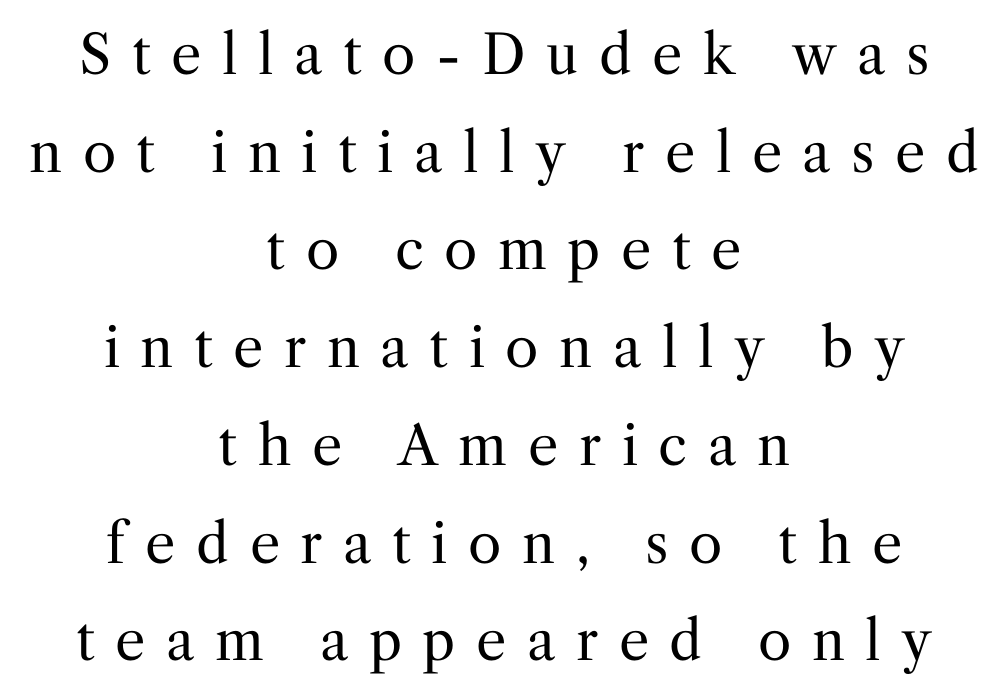
The letters look calm and open, with moderate or lighter stems. This sample has the flowing, uneven cadence of proportional lettering. The lettering holds an erect, upright posture throughout. This is serif lettering, the kind often seen in printed books. Check under the words: just untouched page. Short note: letters widely spaced.
